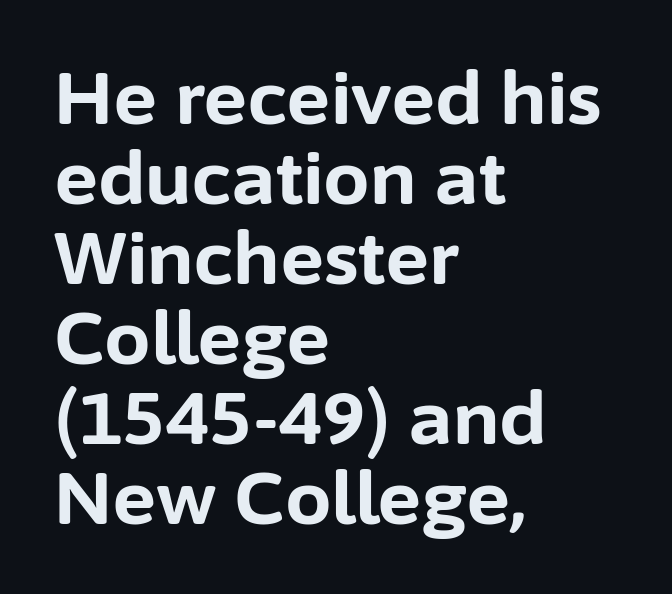
{"serif": "no", "italic": "no", "bold": "yes", "weight": "bold", "width": "normal", "stroke_contrast": "low", "x_height": "medium", "monospaced": "no", "underline": "no", "align": "left", "line_spacing": "tight", "line_spacing_ratio": 1.08, "letter_spacing": "normal", "letter_spacing_em": 0.0, "glyph_px": 74}
